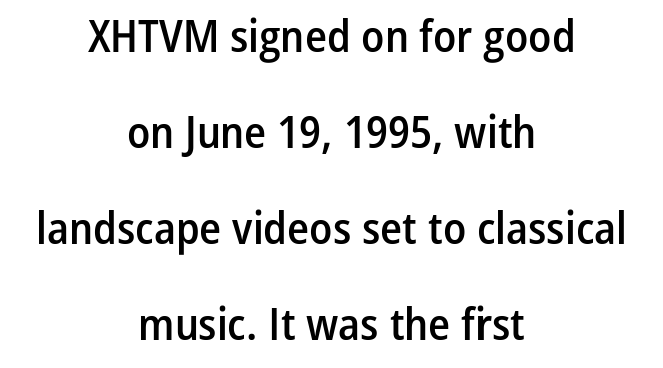
The image shows 45 px semibold, condensed sans-serif type, upright; set centered, loose line spacing (2.13x), normal letter spacing, not underlined; low stroke contrast and a medium x-height.
